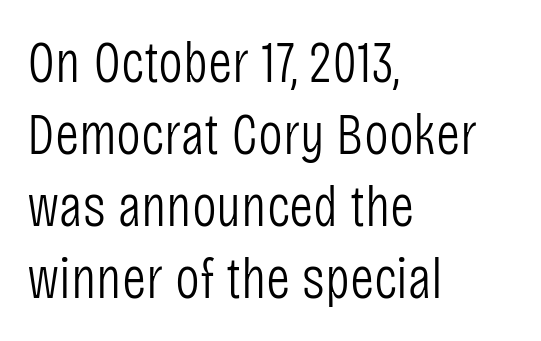
The image shows 59 px light, condensed sans-serif type, upright; set left-aligned, line spacing 1.22x, normal letter spacing, not underlined; low stroke contrast and a large x-height.
